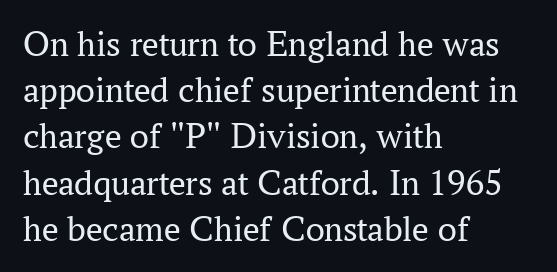
The image shows 37 px regular-weight serif type, upright; set left-aligned, normal line spacing (1.25x), normal letter spacing, not underlined; medium stroke contrast and a medium x-height.
